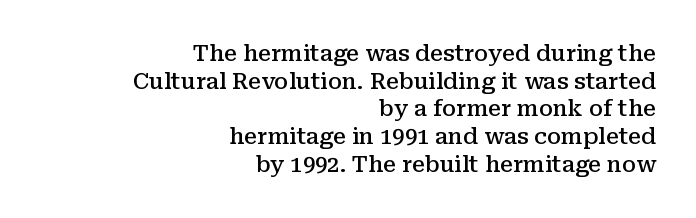
{"italic": "no", "bold": "semi", "underline": "no", "align": "right", "line_spacing": "normal", "line_spacing_ratio": 1.26, "letter_spacing": "normal", "letter_spacing_em": 0.0, "glyph_px": 22}
